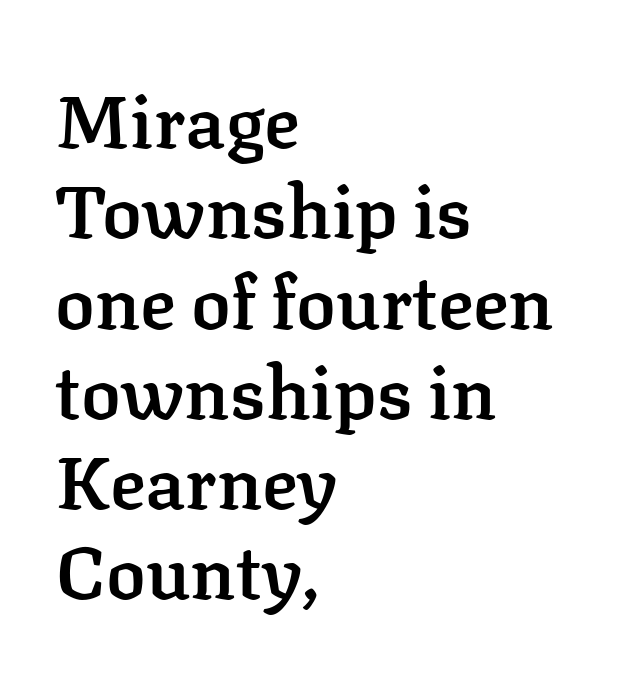
The image shows 74 px semibold serif type, upright; set left-aligned, line spacing 1.22x, normal letter spacing, not underlined; low stroke contrast and a medium x-height.
